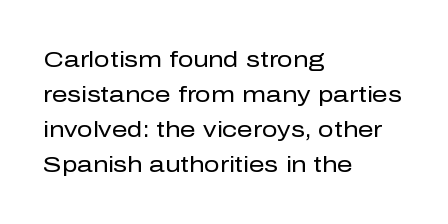
Every stem runs plumb, perpendicular to the baseline. Ink coverage per letter is moderate at most. Does extra space separate the letters? No, they use regular spacing. Line starts are locked; line ends wander. If you measured baseline to baseline, you'd find a middling distance.
